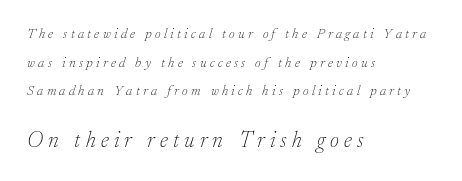
{"italic": "yes", "lean": "right", "slant_degrees": 17, "bold": "no", "underline": "no", "align": "left", "line_spacing": "loose", "line_spacing_ratio": 2.04, "letter_spacing": "wide", "letter_spacing_em": 0.24, "larger_block": "second", "size_ratio": 1.57, "glyph_px": 22}
